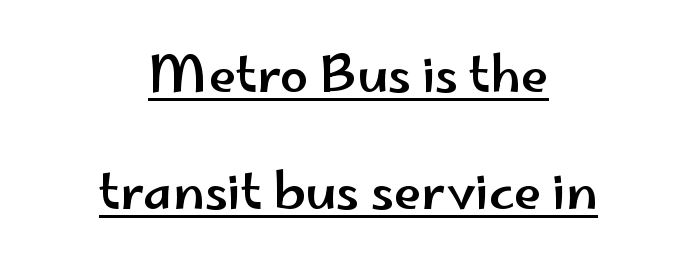
Q: Is the text italic (slanted)? A: No, it is upright.
Q: Is the typeface a serif or a sans-serif typeface? A: Sans-serif.
Q: Is the text underlined? A: Yes.
Q: How is the paragraph aligned? A: Centered.
Q: Is the spacing between letters normal or unusually wide? A: Normal.
Q: Is the spacing between lines tight, normal or loose? A: Loose.
Q: Width (condensed, normal, or wide)? A: Wide.
Q: Stroke contrast? A: Low.
Q: x-height? A: Small.
Q: Monospaced? A: No.
